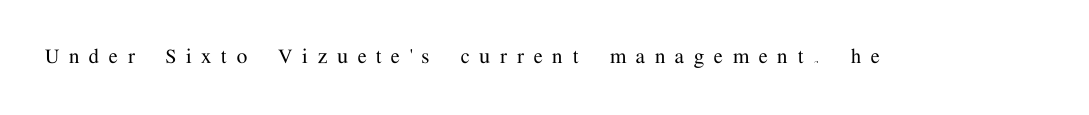
{"italic": "no", "underline": "no", "letter_spacing": "wide", "letter_spacing_em": 0.41, "glyph_px": 24}
